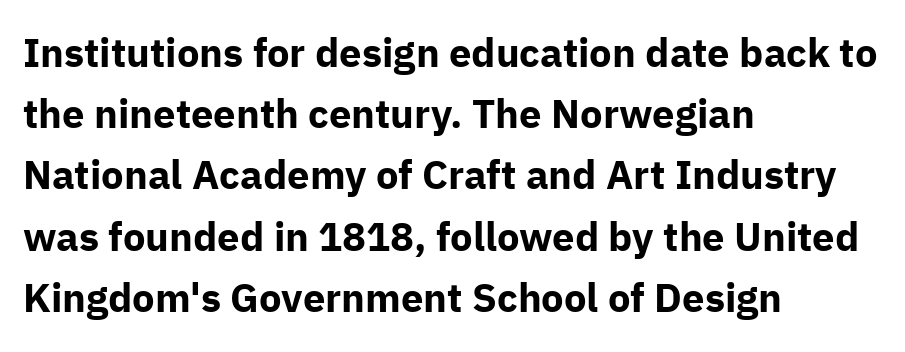
{"serif": "no", "italic": "no", "bold": "yes", "weight": "bold", "width": "normal", "stroke_contrast": "low", "x_height": "medium", "monospaced": "no", "underline": "no", "align": "left", "line_spacing": "normal", "line_spacing_ratio": 1.53, "letter_spacing": "normal", "letter_spacing_em": 0.0, "glyph_px": 40}
